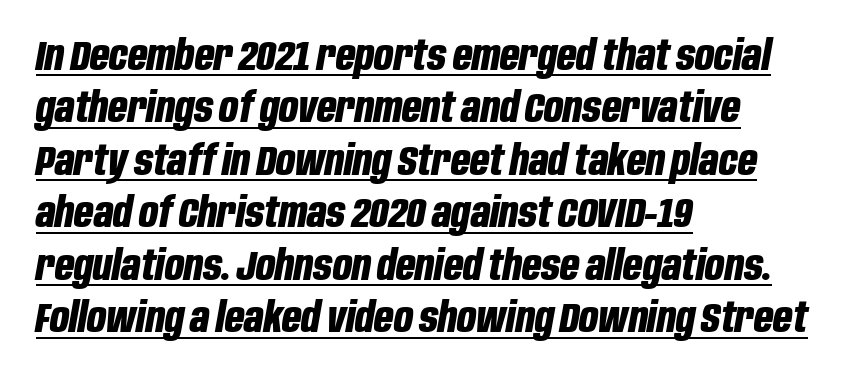
Posture: slanted. Typographic density is high because the face is bold. Horizontal alignment here is leftward, the default for most running prose. A typographer would call this underscored text.
